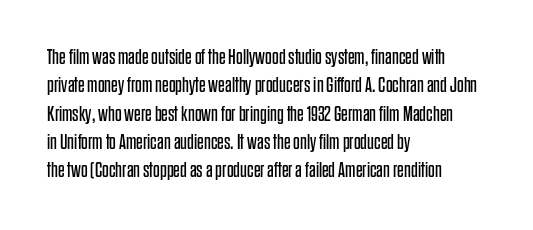
{"italic": "no", "bold": "no", "underline": "no", "align": "left", "line_spacing": "normal", "line_spacing_ratio": 1.35, "letter_spacing": "normal", "letter_spacing_em": 0.0, "glyph_px": 21}
